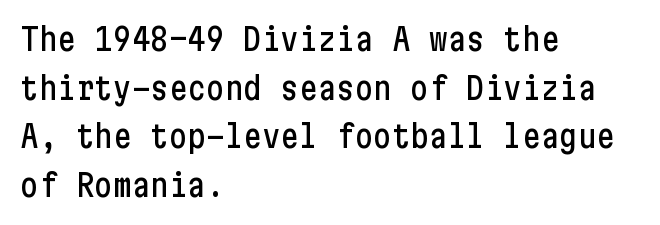
Every character sits straight up, as roman type does. Does extra space separate the letters? No, they use regular spacing. Leading matches the norm, producing a regular column. Are there feet on the stems? There aren't — it's a sans.
